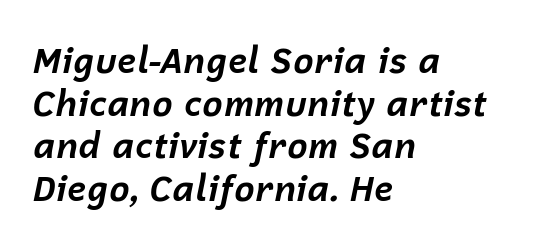
Look at the tracking — it's just the regular setting, nothing added. Rule under the text: the space is simply empty. The compositor pushed each line to the left boundary. The rendering uses natural spacing where letterforms have individual widths. Observe the lean: these are italic letterforms. You'd pick this weight for a headline — it's a proper bold.
